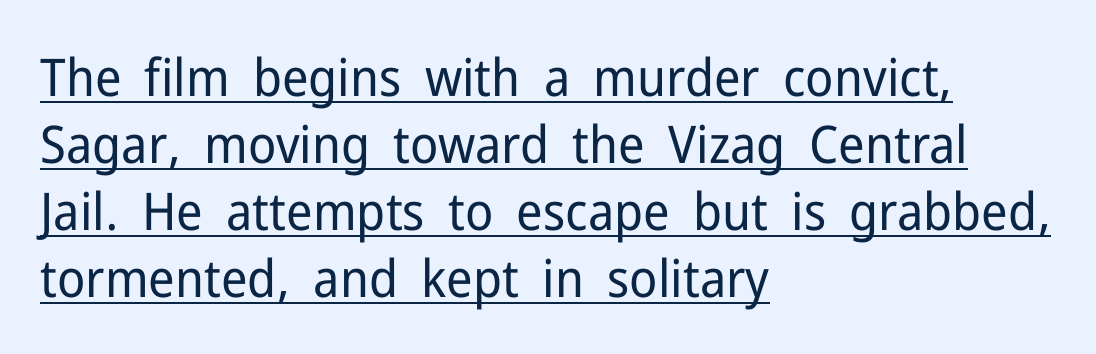
Q: Is the text bold? A: No.
Q: Is the text italic (slanted)? A: No, it is upright.
Q: Is the typeface a serif or a sans-serif typeface? A: Sans-serif.
Q: Is the text underlined? A: Yes.
Q: How is the paragraph aligned? A: Left-aligned.
Q: Is the spacing between letters normal or unusually wide? A: Normal.
Q: Is the spacing between lines tight, normal or loose? A: Normal.
Q: Width (condensed, normal, or wide)? A: Normal.
Q: Stroke contrast? A: Low.
Q: x-height? A: Medium.
Q: Monospaced? A: No.
